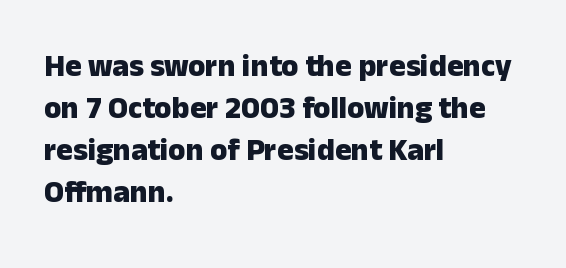
Evenly set lines give the paragraph a standard silhouette. Between one letter and the next there's only the usual sliver of space. The baseline area is clear. Typesetter's note: full bold, strokes at maximum text heaviness. Looks like regular typesetting: each glyph gets only the width it needs.
